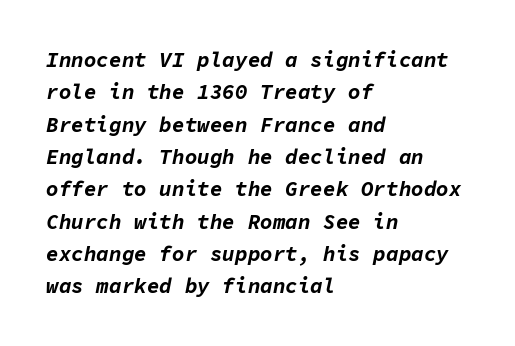
Compared with an ordinary text face, these strokes are far heavier — a full bold. The lines are quadded left. Honestly, there is no underline to notice here at all. This sample uses an oblique cut, with every glyph tilted off the vertical. The space between consecutive lines is moderate.
